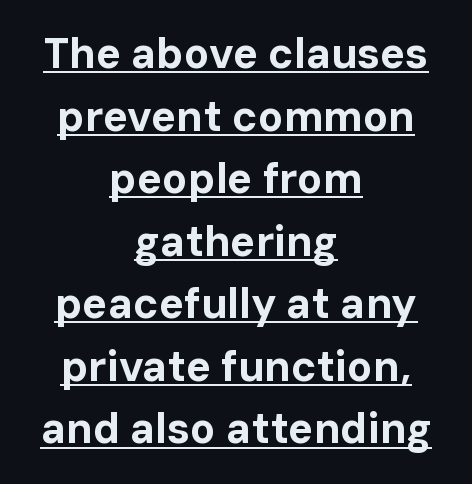
Q: Is the text bold? A: Yes.
Q: Is the text italic (slanted)? A: No, it is upright.
Q: Is the typeface a serif or a sans-serif typeface? A: Sans-serif.
Q: Is the text underlined? A: Yes.
Q: How is the paragraph aligned? A: Centered.
Q: Is the spacing between letters normal or unusually wide? A: Normal.
Q: Is the spacing between lines tight, normal or loose? A: Normal.
Q: Width (condensed, normal, or wide)? A: Normal.
Q: Stroke contrast? A: Low.
Q: x-height? A: Medium.
Q: Monospaced? A: No.
